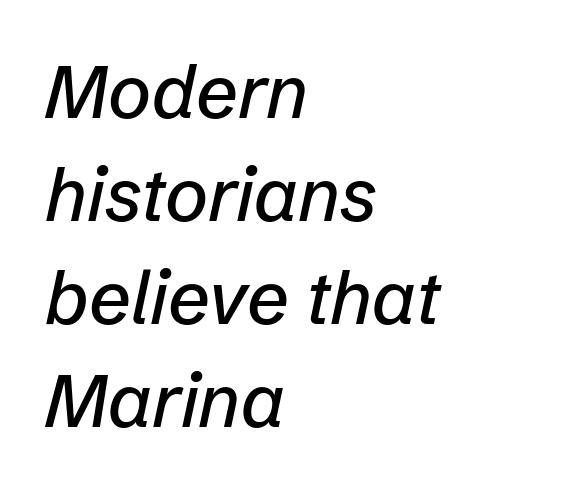
Q: Is the text italic (slanted)? A: Yes, it leans right by about 12 degrees.
Q: Is the text underlined? A: No.
Q: How is the paragraph aligned? A: Left-aligned.
Q: Is the spacing between letters normal or unusually wide? A: Normal.
Q: Is the spacing between lines tight, normal or loose? A: Normal.
Q: Width (condensed, normal, or wide)? A: Normal.
Q: Stroke contrast? A: Low.
Q: x-height? A: Medium.
Q: Monospaced? A: No.
